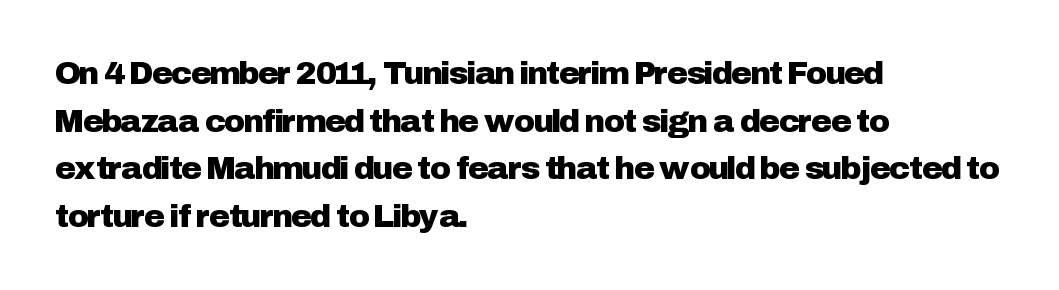
{"serif": "no", "italic": "no", "width": "normal", "stroke_contrast": "low", "x_height": "medium", "monospaced": "no", "underline": "no", "align": "left", "line_spacing": "normal", "line_spacing_ratio": 1.49, "letter_spacing": "normal", "letter_spacing_em": 0.0, "glyph_px": 32}
